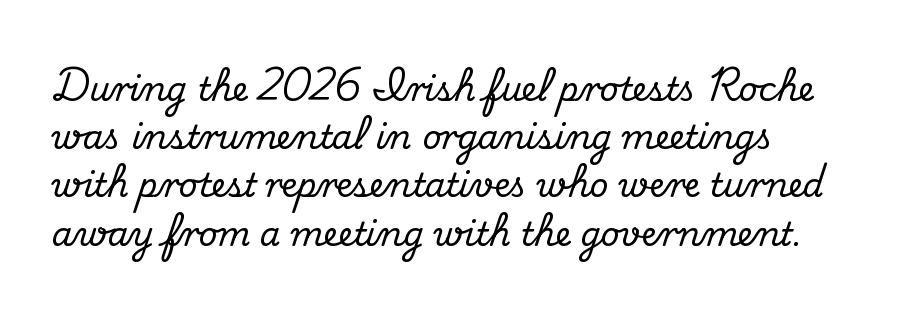
The image shows 33 px serif type; set normal line spacing (1.46x), normal letter spacing, not underlined; medium stroke contrast and a small x-height.
